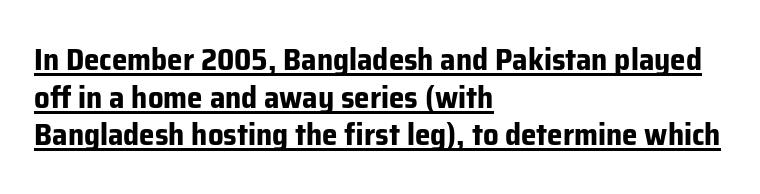
The image shows 31 px bold sans-serif type, upright; set left-aligned, line spacing 1.21x, normal letter spacing, underlined; low stroke contrast and a medium x-height.
